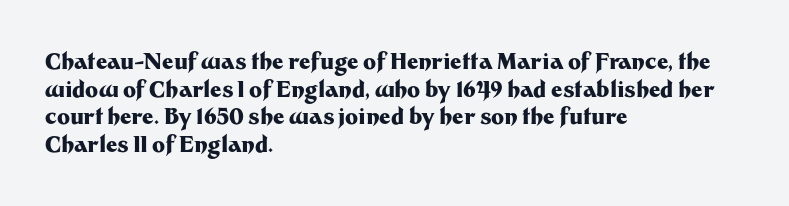
The image shows 22 px bold type, upright; set left-aligned, normal line spacing (1.26x), normal letter spacing, not underlined.
